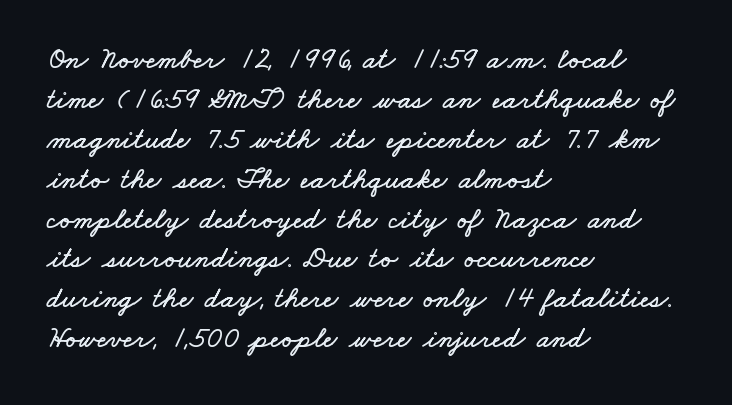
The specimen omits any rule beneath the text block's lines. Spacing verdict: proportional, widths tailored to each character. Summary of vertical rhythm: regular, with standard interline spacing. Line starts are locked; line ends wander. Look at the tracking — it's just the regular setting, nothing added.
